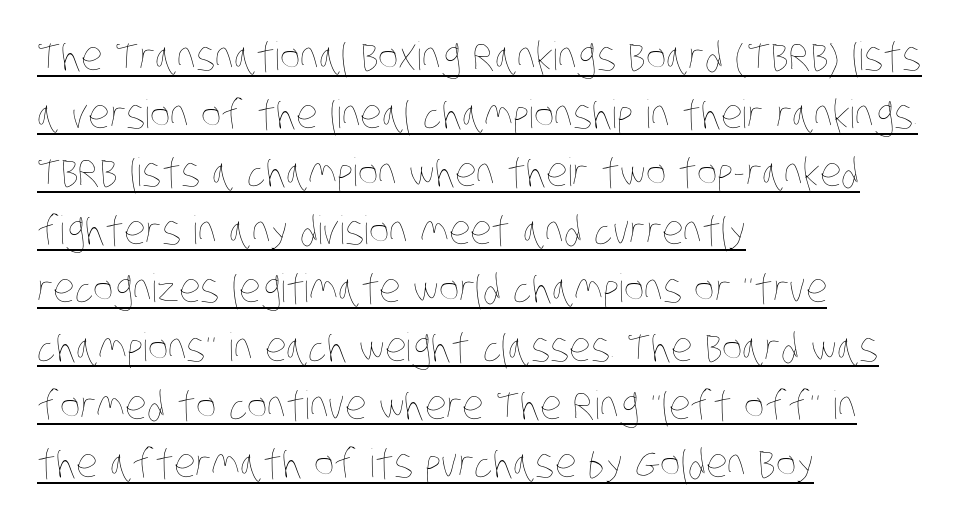
The leading is moderate, giving the passage an even texture. One-word summary of the alignment: left. The face used here appears with an underline applied. The face looks like a standard text weight, possibly lighter. Here the designer chose a conventional face with non-uniform glyph widths.
